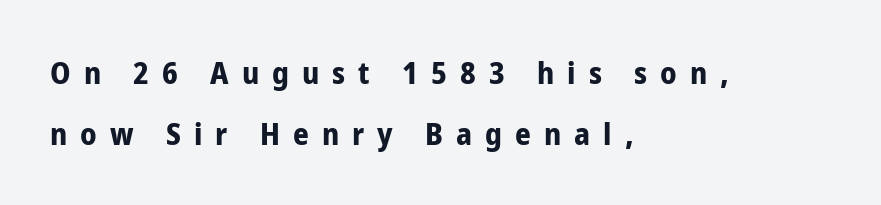
Every character sits straight up, as roman type does. To sum up the face: it is a sans, with no serifs. Vertical spacing — loose. Nobody drew a line under any word here. Varying glyph widths throughout — classic text-font behaviour.
